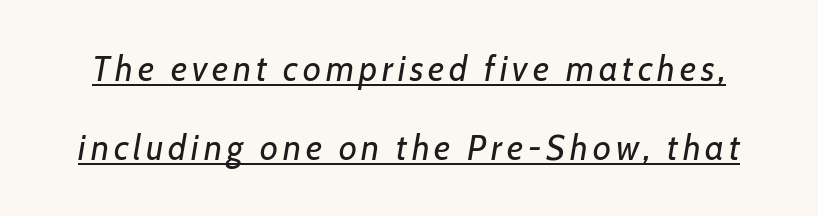
The image shows 35 px regular-weight type, italic (leaning right); set loose line spacing (2.25x), underlined; low stroke contrast and a medium x-height.
